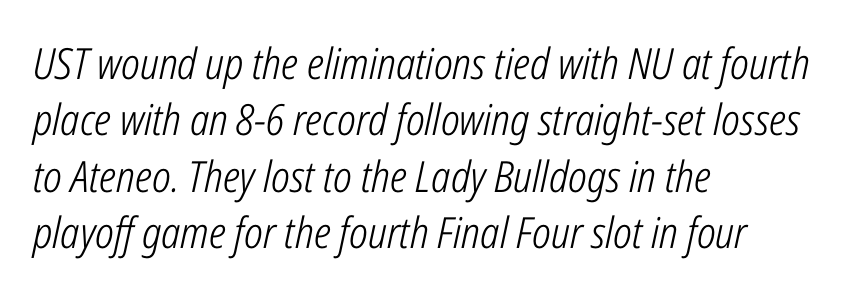
Regular leading. Weight: in the light-to-regular range. The rendering anchors every line to the left-hand side. Do the characters align in a grid? No, the font is proportional.
